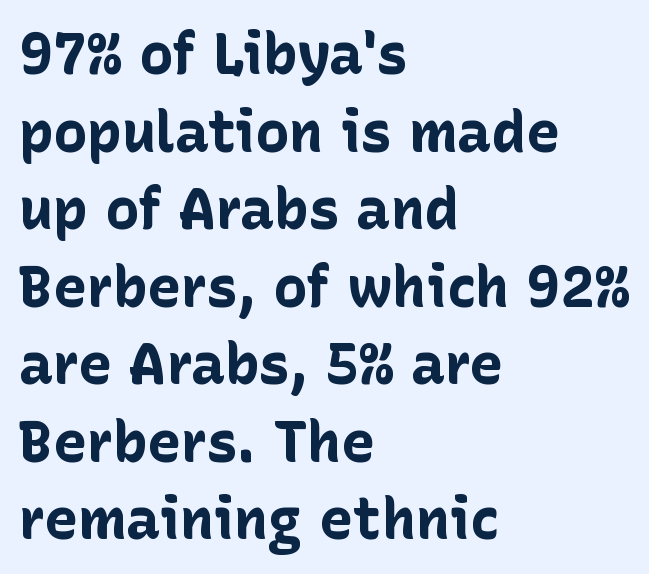
The image shows 57 px bold sans-serif type, upright; set left-aligned, normal line spacing (1.36x), normal letter spacing, not underlined; low stroke contrast and a medium x-height.
